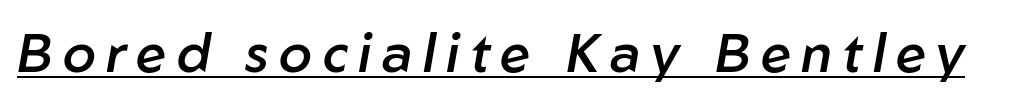
The image shows 54 px semibold type, italic (leaning right); set underlined; low stroke contrast and a medium x-height.
